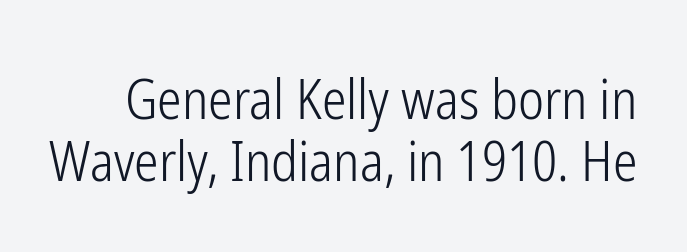
This rendering leaves character spacing at its baseline value. Look at the bottom of the vertical strokes: they stop flat, with no serifs. Vertical stems look standard width or narrower in stroke. Descenders are the only things crossing below the line. The letters advance in unequal steps, a hallmark of proportional type.
